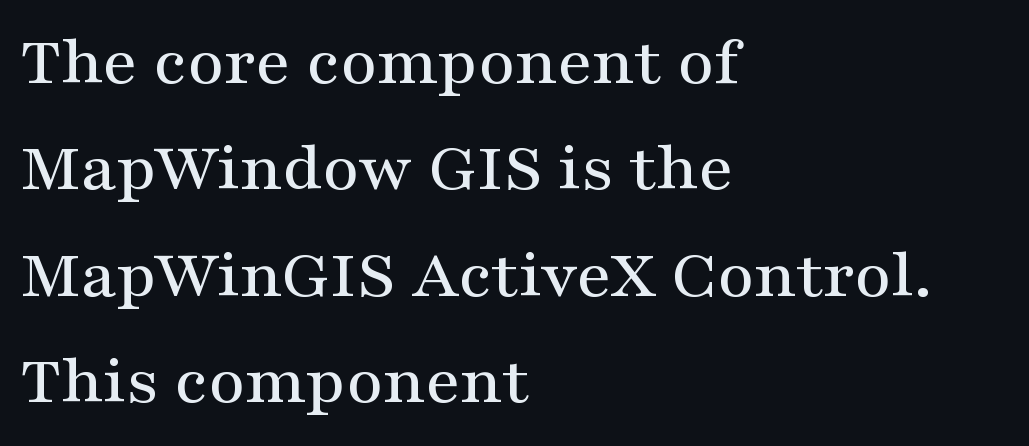
{"serif": "yes", "italic": "no", "width": "wide", "stroke_contrast": "medium", "x_height": "medium", "monospaced": "no", "underline": "no", "align": "left", "line_spacing": "normal", "line_spacing_ratio": 1.5, "letter_spacing": "normal", "letter_spacing_em": 0.0, "glyph_px": 71}
